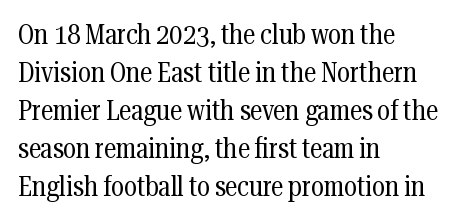
Honestly, the row spacing looks completely unremarkable. Regarding serifs, this sample has them. The font is comparable to plain body text, perhaps lighter. Descenders are the only things crossing below the line. Italic? Not at all — the glyphs are vertical.
